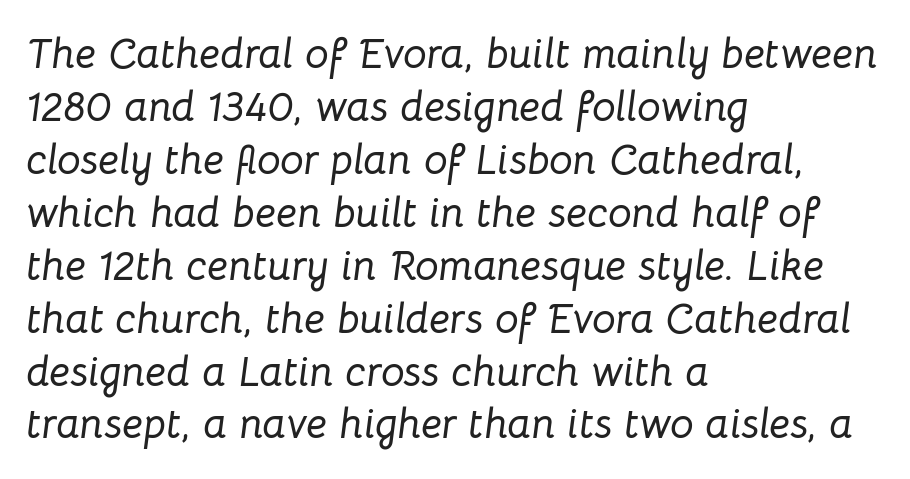
Here the designer chose a conventional face with non-uniform glyph widths. Notice how descenders clear the ascenders below comfortably — that's standard leading. No extra tracking has been applied to these lines. Rule under the text: the space is simply empty. Compared with a centered layout, this one pins lines to the left instead. The axis of the letterforms is tilted away from vertical.
